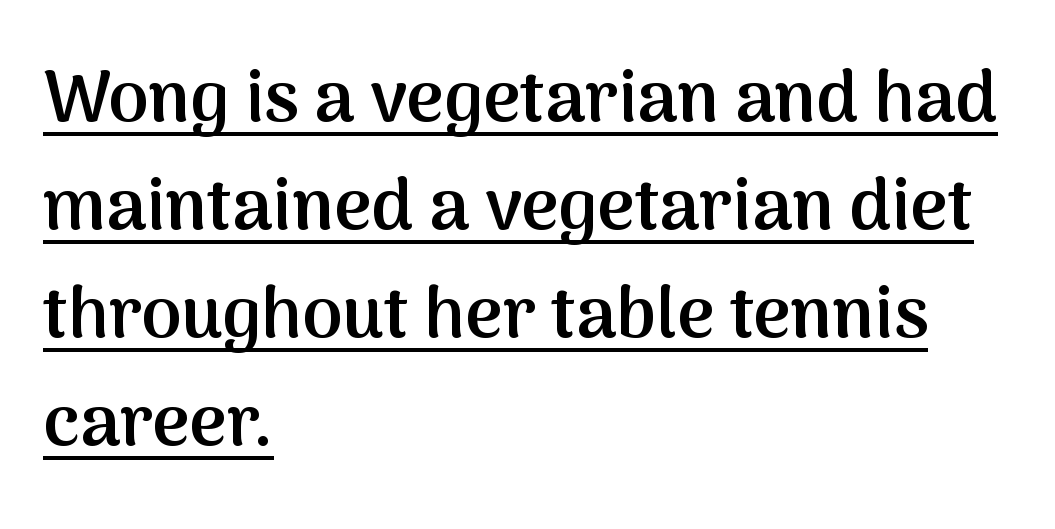
Q: Is the text bold? A: Semi-bold.
Q: Is the text italic (slanted)? A: No, it is upright.
Q: Is the typeface a serif or a sans-serif typeface? A: Sans-serif.
Q: Is the text underlined? A: Yes.
Q: How is the paragraph aligned? A: Left-aligned.
Q: Is the spacing between letters normal or unusually wide? A: Normal.
Q: Is the spacing between lines tight, normal or loose? A: Normal.
Q: Width (condensed, normal, or wide)? A: Normal.
Q: Stroke contrast? A: Medium.
Q: x-height? A: Medium.
Q: Monospaced? A: No.
